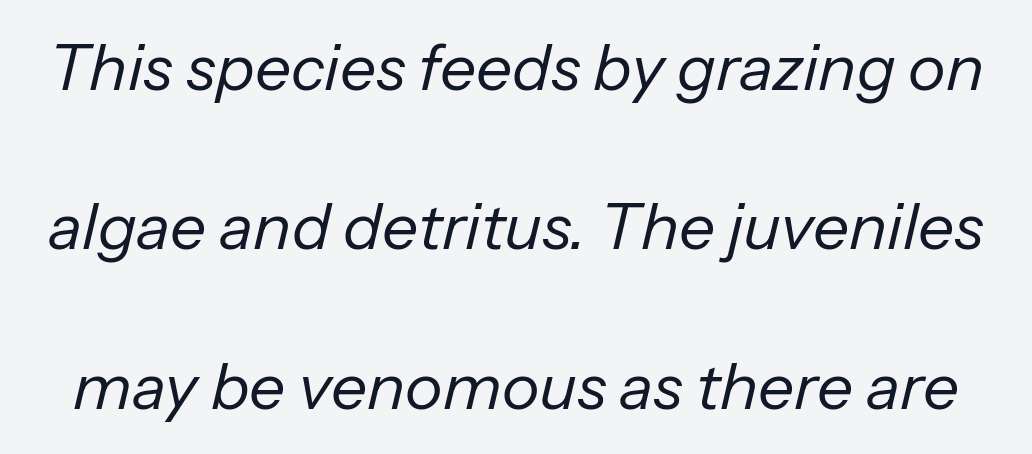
Q: Is the text bold? A: No.
Q: Is the text italic (slanted)? A: Yes, it leans right by about 13 degrees.
Q: Is the text underlined? A: No.
Q: Is the spacing between letters normal or unusually wide? A: Normal.
Q: Is the spacing between lines tight, normal or loose? A: Loose.
Q: Width (condensed, normal, or wide)? A: Normal.
Q: Stroke contrast? A: Low.
Q: x-height? A: Medium.
Q: Monospaced? A: No.
